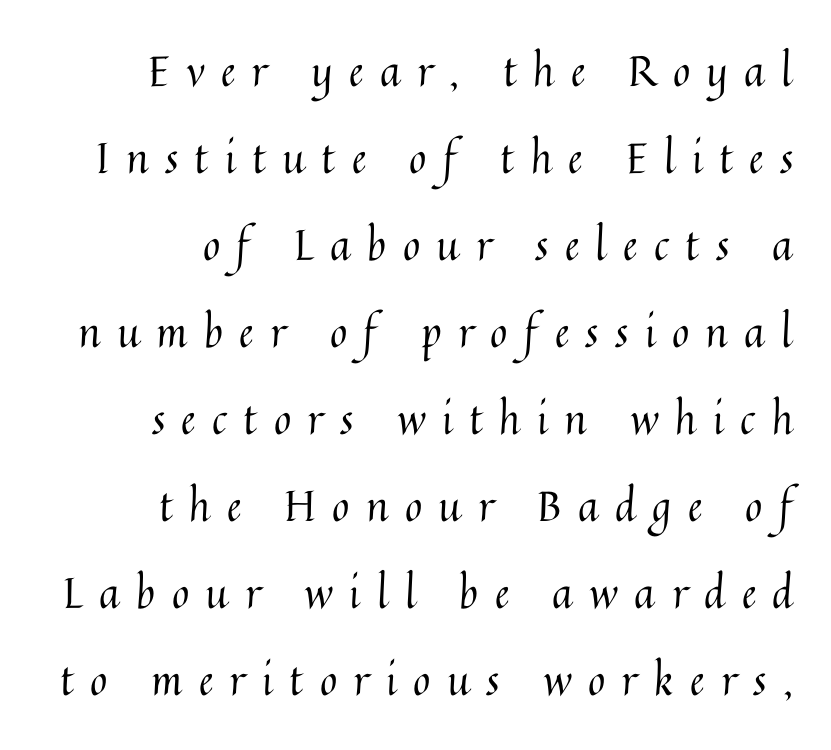
Q: Is the text bold? A: No.
Q: Is the text underlined? A: No.
Q: How is the paragraph aligned? A: Right-aligned.
Q: Is the spacing between letters normal or unusually wide? A: Unusually wide.
Q: Is the spacing between lines tight, normal or loose? A: Loose.
Q: Width (condensed, normal, or wide)? A: Normal.
Q: Stroke contrast? A: Medium.
Q: x-height? A: Medium.
Q: Monospaced? A: No.
